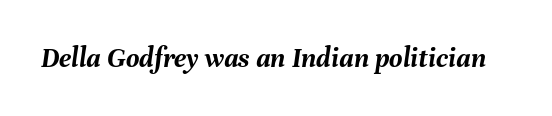
This is heavy type, rendered in bold. The specimen omits any rule beneath the text block's lines. Short note: letters normally spaced. These lines were composed using italics. Think of a printed novel: that variable character pitch is what you see here.
